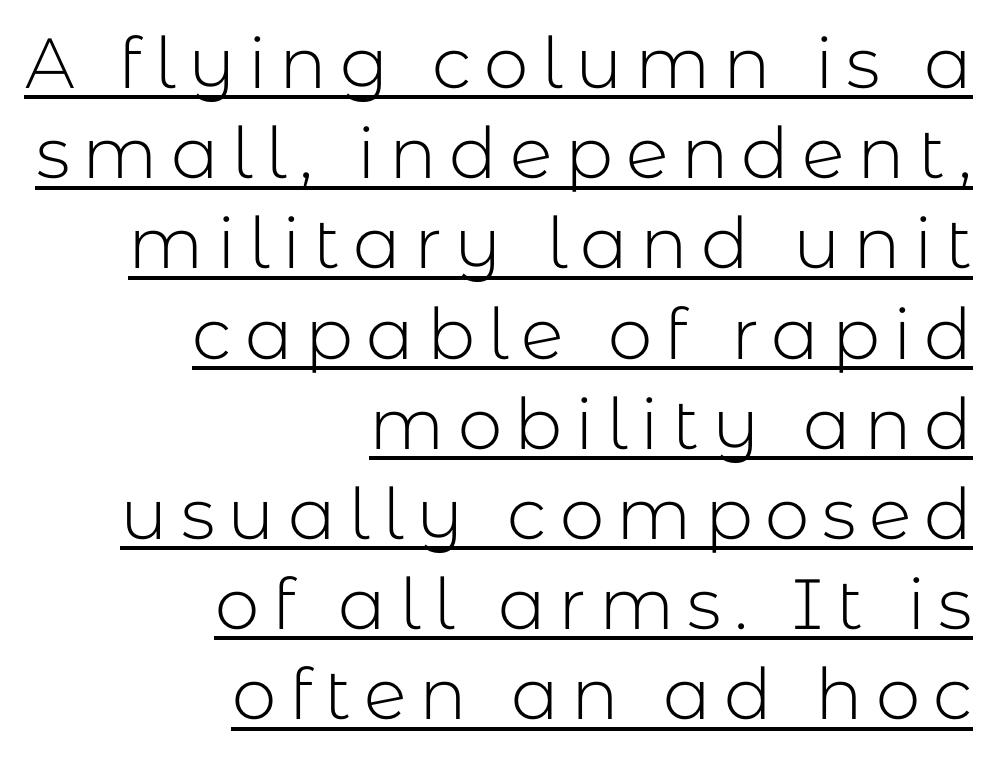
The image shows 71 px light sans-serif type, upright; set right-aligned, normal line spacing (1.27x), underlined; low stroke contrast and a medium x-height.
